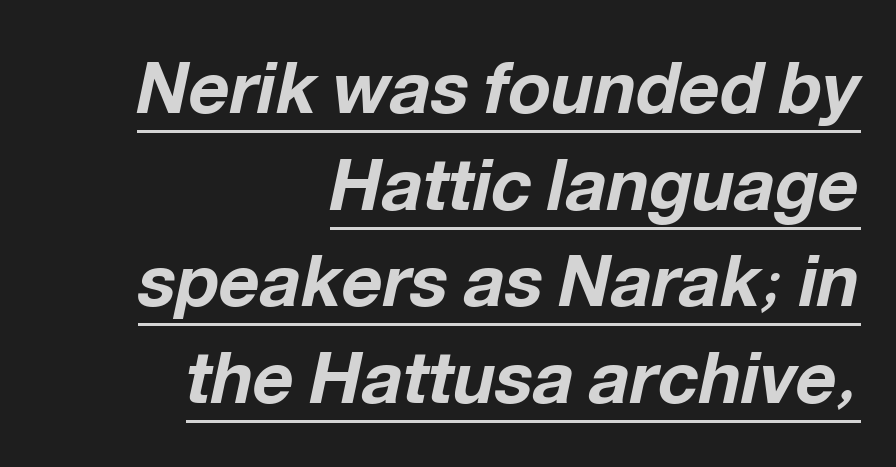
The image shows 71 px bold type, italic (leaning right); set right-aligned, normal line spacing (1.36x), normal letter spacing, underlined; low stroke contrast and a medium x-height.
